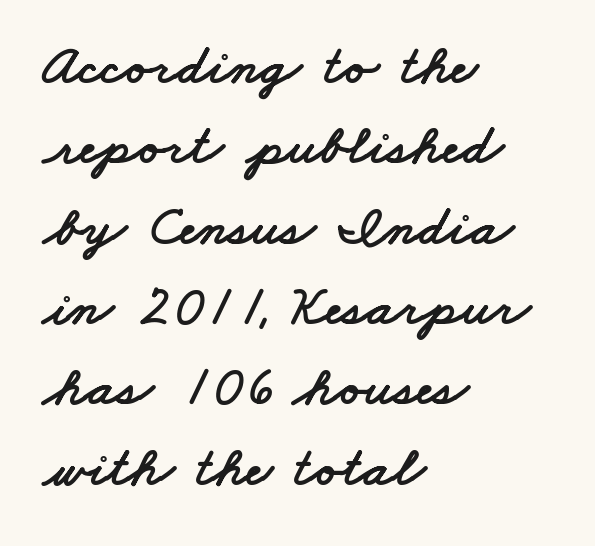
The typeface chosen for these lines omits serifs. Reading down the column, the eye jumps a familiar distance to each next line. Each word holds together tightly as a unit, with standard inter-letter gaps. Each letter keeps its own natural width here, so spacing adapts to shape. The paragraph shown leans on its left margin.
